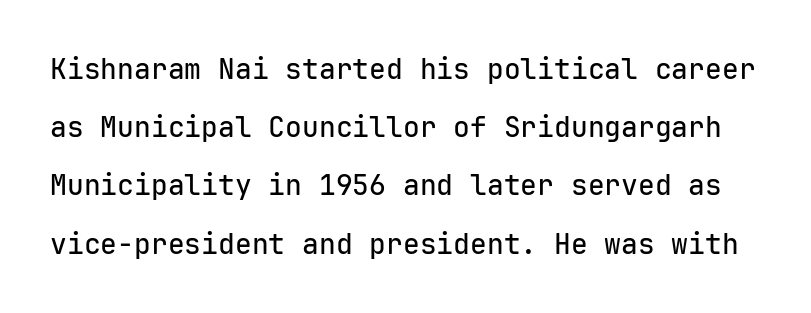
In terms of leading, this rendering errs on the spacious side. Only glyphs here, with clear space below each row. Rendered with straight, roman letterforms. Every character here occupies the same horizontal width, giving the sample a typewriter-like rhythm.
